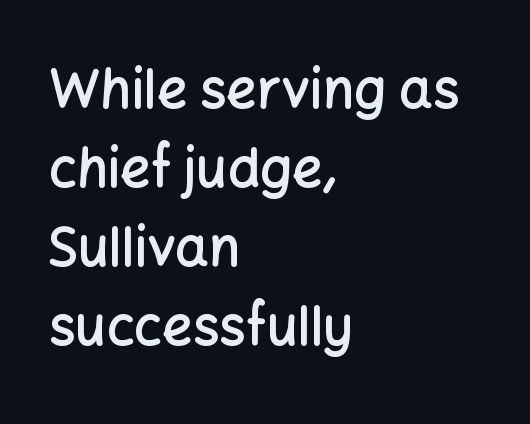
Typographically, this falls in the sans-serif category. These lines were composed using upright roman letters. The line texture is even and compact thanks to regular tracking. Words float on clear page, feet unadorned. How would I describe the line gaps? Plain and ordinary. The rendering anchors every line to the left-hand side.
